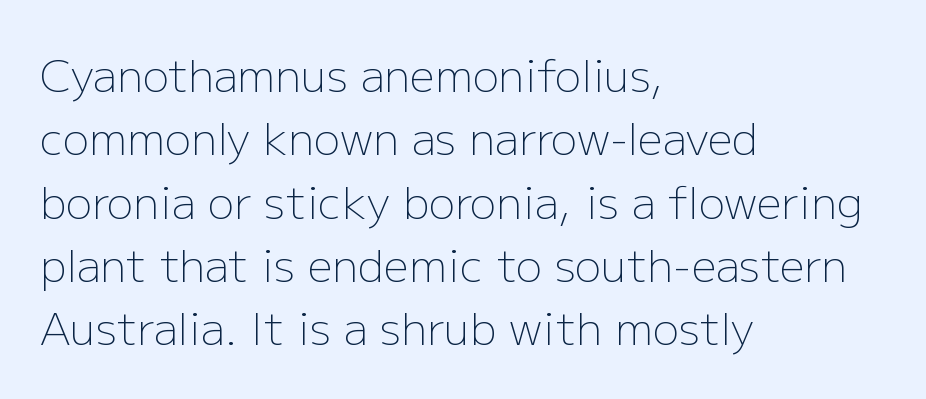
Q: Is the text bold? A: No.
Q: Is the text italic (slanted)? A: No, it is upright.
Q: Is the typeface a serif or a sans-serif typeface? A: Sans-serif.
Q: Is the text underlined? A: No.
Q: How is the paragraph aligned? A: Left-aligned.
Q: Is the spacing between letters normal or unusually wide? A: Normal.
Q: Is the spacing between lines tight, normal or loose? A: Normal.
Q: Width (condensed, normal, or wide)? A: Normal.
Q: Stroke contrast? A: Low.
Q: x-height? A: Medium.
Q: Monospaced? A: No.
